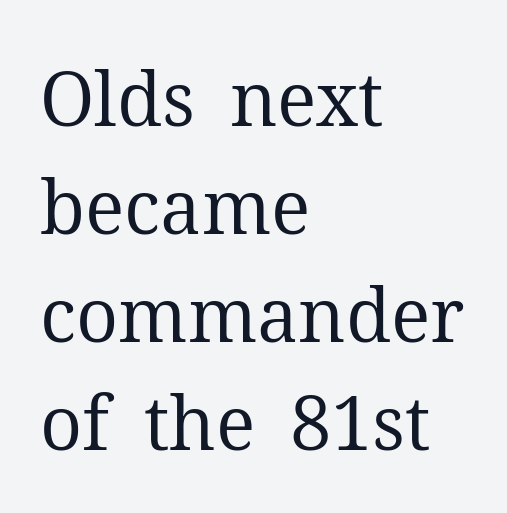
The typesetter chose a ragged-right arrangement here. Is the stroke heavy? The answer is a plain regular-or-lighter. The space beneath each line is pristine and unruled. The vertical gap from one line to the next is medium. Classification — serif.
